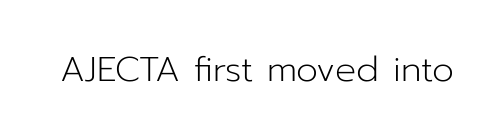
A typesetter would label this face a sans. A roman cut, with each character standing at attention. Type without underlining. Proportional: the letters do not fall into vertical columns. The characters are drawn with everyday or finer stroke widths.
